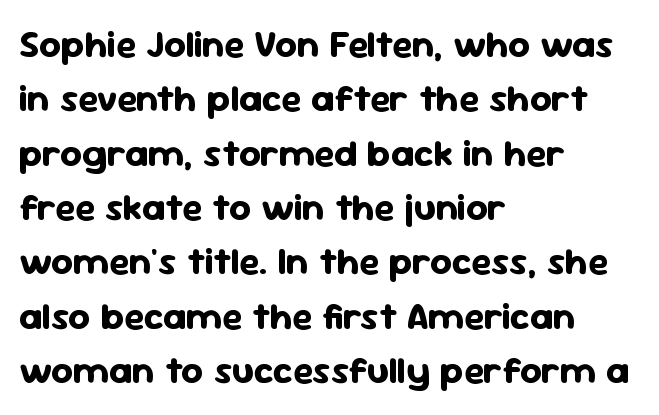
{"serif": "no", "italic": "no", "bold": "yes", "weight": "bold", "width": "normal", "stroke_contrast": "low", "x_height": "medium", "monospaced": "no", "underline": "no", "align": "left", "line_spacing": "normal", "line_spacing_ratio": 1.43, "letter_spacing": "normal", "letter_spacing_em": 0.0, "glyph_px": 38}
